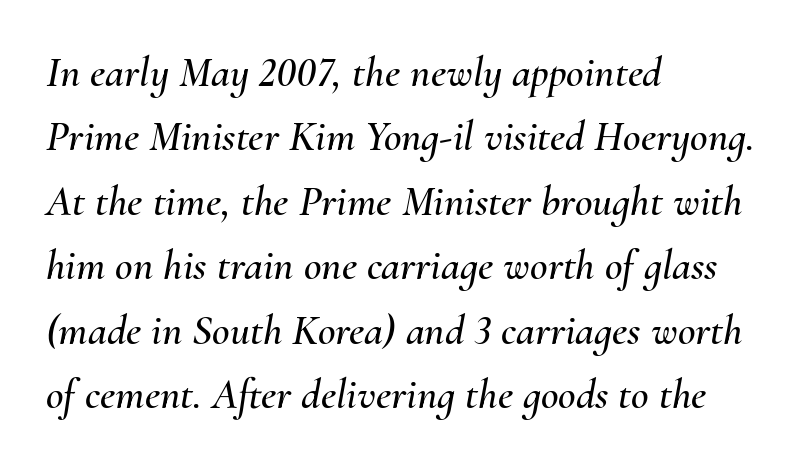
Each letter keeps its own natural width here, so spacing adapts to shape. Teacher's note: observe the even left margin — that is flush-left alignment. The face used here is rendered with its standard letterfit. Only glyphs here, with clear space below each row.
